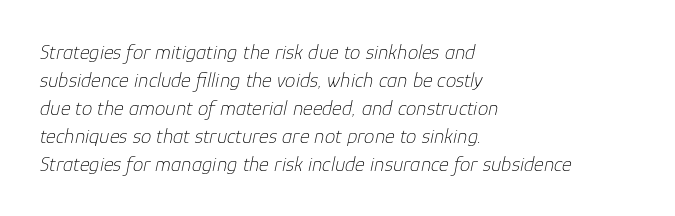
{"italic": "yes", "lean": "right", "slant_degrees": 12, "bold": "no", "underline": "no", "align": "left", "line_spacing": "normal", "line_spacing_ratio": 1.33, "letter_spacing": "normal", "letter_spacing_em": 0.0, "glyph_px": 21}
